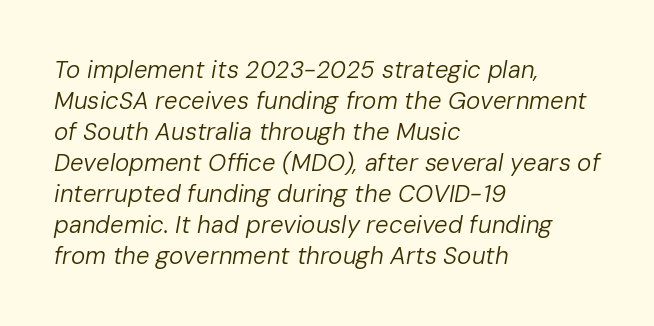
Where is the straight margin? On the left. This sample uses plain, unmodified letter spacing. Normally led — the rows are evenly, conventionally spaced. Ink coverage per letter is moderate at most.
